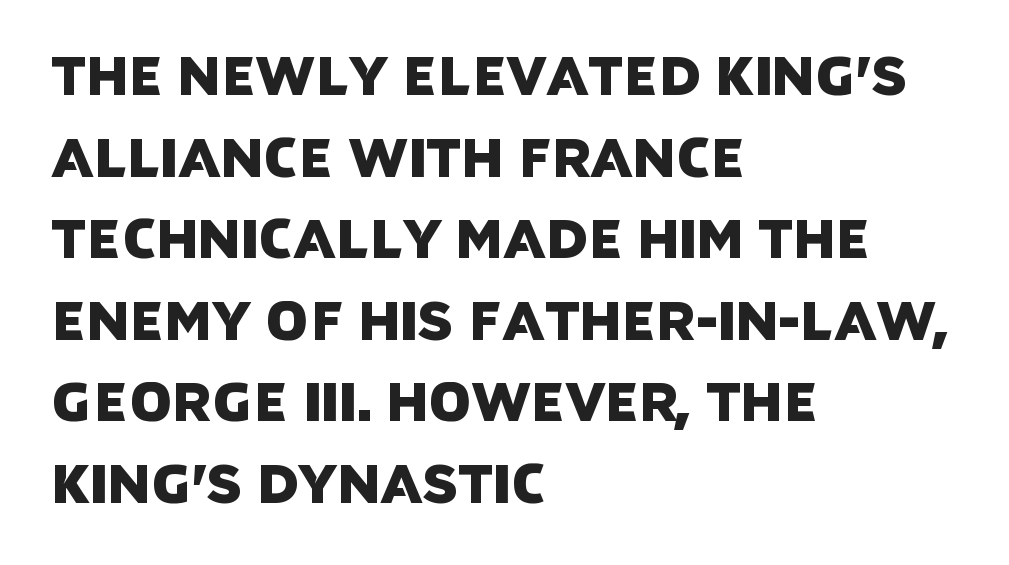
The passage is arranged the way most books set body copy — flush left. You can tell from the bare stems that sans-serif type was used. A typesetter would call this leading conventional body-copy spacing. Descenders are the only things crossing below the line. Tracking here is standard; glyphs follow each other at the usual distance.
